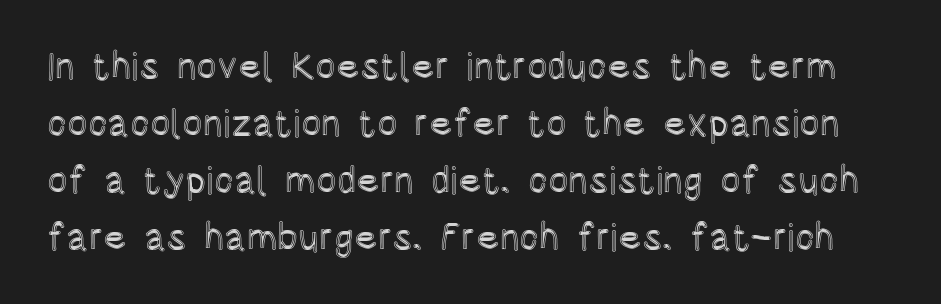
{"italic": "no", "width": "condensed", "x_height": "large", "monospaced": "no", "underline": "no", "line_spacing": "normal", "line_spacing_ratio": 1.5, "letter_spacing": "normal", "letter_spacing_em": 0.0, "glyph_px": 38}
